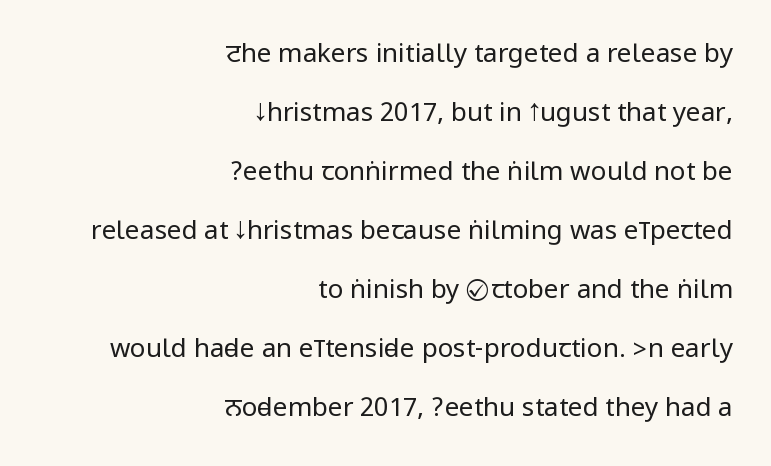
{"italic": "no", "bold": "no", "underline": "no", "align": "right", "line_spacing": "loose", "line_spacing_ratio": 2.27, "letter_spacing": "normal", "letter_spacing_em": 0.0, "glyph_px": 26}
